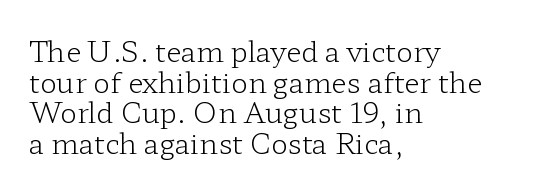
Q: Is the text bold? A: No.
Q: Is the text italic (slanted)? A: No, it is upright.
Q: Is the typeface a serif or a sans-serif typeface? A: Serif.
Q: Is the text underlined? A: No.
Q: How is the paragraph aligned? A: Left-aligned.
Q: Is the spacing between letters normal or unusually wide? A: Normal.
Q: Is the spacing between lines tight, normal or loose? A: Tight.
Q: Width (condensed, normal, or wide)? A: Wide.
Q: Stroke contrast? A: Low.
Q: x-height? A: Medium.
Q: Monospaced? A: No.
